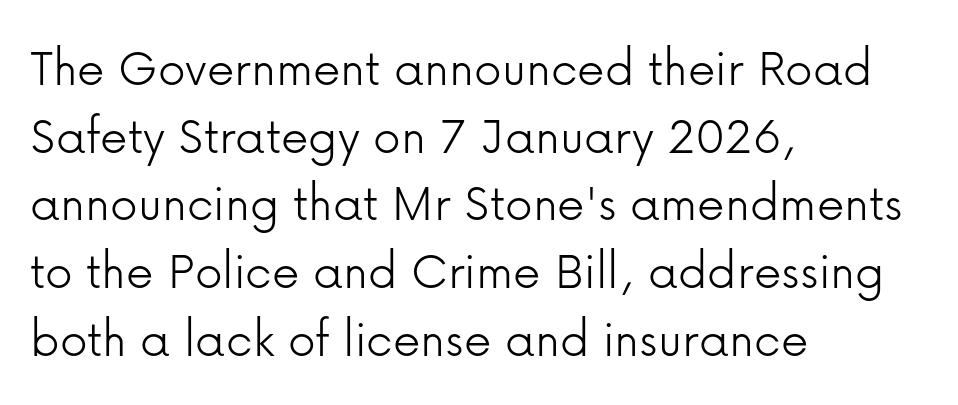
The image shows 55 px light sans-serif type, upright; set left-aligned, line spacing 1.23x, normal letter spacing, not underlined; low stroke contrast and a medium x-height.
